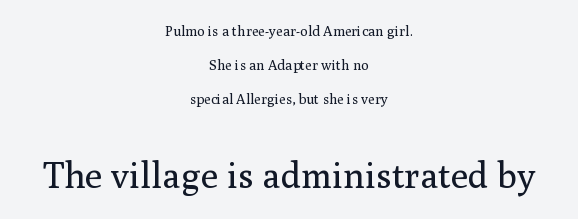
In terms of letterspacing, this is plain default setting. Layout note: lines centered. Underline: absent. A typesetter would call this leading open, well beyond the default. Each letter keeps its own natural width here, so spacing adapts to shape.
